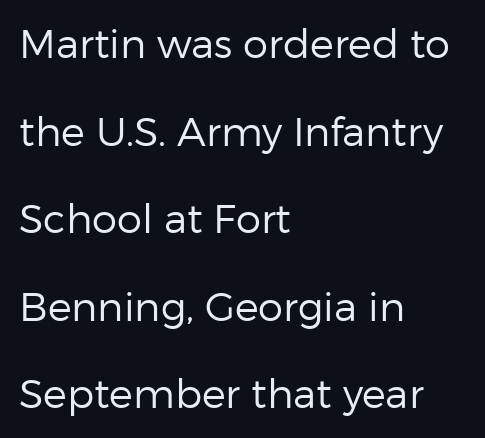
In terms of letterspacing, this is plain default setting. Do the characters align in a grid? No, the font is proportional. Descenders hang freely into open space. This sample trades compactness for vertical openness between lines. No italicization has been applied; the sample stays upright. Casual observation: everything's shoved over to the left.
